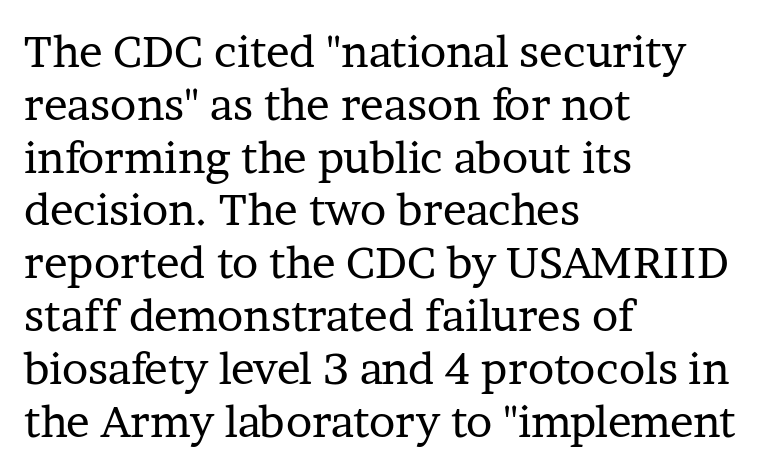
Q: Is the text bold? A: No.
Q: Is the text italic (slanted)? A: No, it is upright.
Q: Is the typeface a serif or a sans-serif typeface? A: Serif.
Q: Is the text underlined? A: No.
Q: How is the paragraph aligned? A: Left-aligned.
Q: Is the spacing between letters normal or unusually wide? A: Normal.
Q: Width (condensed, normal, or wide)? A: Normal.
Q: Stroke contrast? A: Low.
Q: x-height? A: Medium.
Q: Monospaced? A: No.
